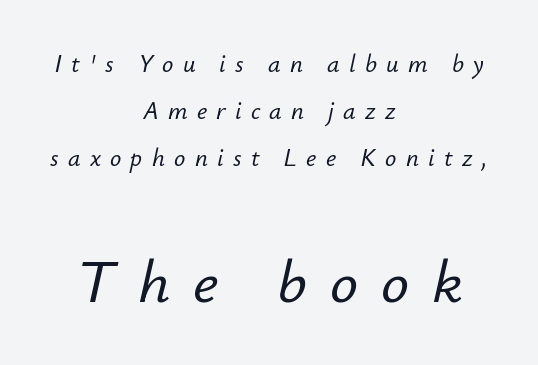
{"italic": "yes", "lean": "right", "slant_degrees": 12, "width": "normal", "stroke_contrast": "low", "x_height": "small", "monospaced": "no", "underline": "no", "align": "center", "line_spacing_ratio": 1.88, "letter_spacing": "wide", "letter_spacing_em": 0.37, "larger_block": "second", "size_ratio": 2.48, "glyph_px": 62}
